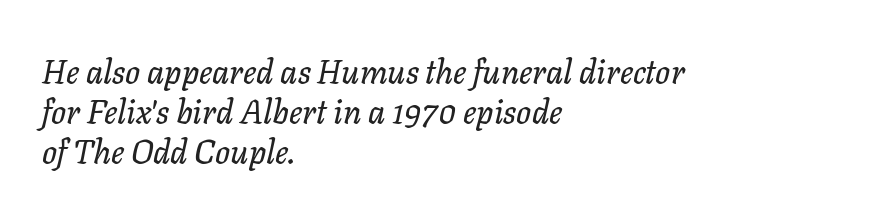
Would a proofreader flag this as italicized? Yes. Does the copy run flush right? No — it runs flush left. Nothing unusual about the tracking: characters are spaced as the font intends. Plain, unruled lines of type.
